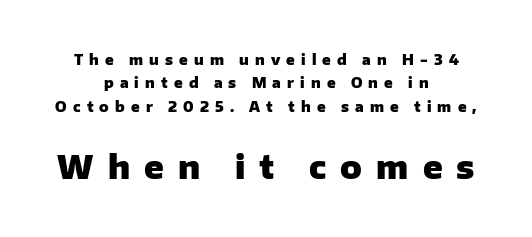
Q: Is the text bold? A: Yes.
Q: Is the text italic (slanted)? A: No, it is upright.
Q: Is the typeface a serif or a sans-serif typeface? A: Sans-serif.
Q: Is the text underlined? A: No.
Q: How is the paragraph aligned? A: Centered.
Q: Is the spacing between letters normal or unusually wide? A: Unusually wide.
Q: Is the spacing between lines tight, normal or loose? A: Normal.
Q: Which block of text is set in a larger size, the first (top) or the second (bottom)? A: The second (bottom) one.
Q: Width (condensed, normal, or wide)? A: Normal.
Q: Stroke contrast? A: Low.
Q: x-height? A: Medium.
Q: Monospaced? A: No.
